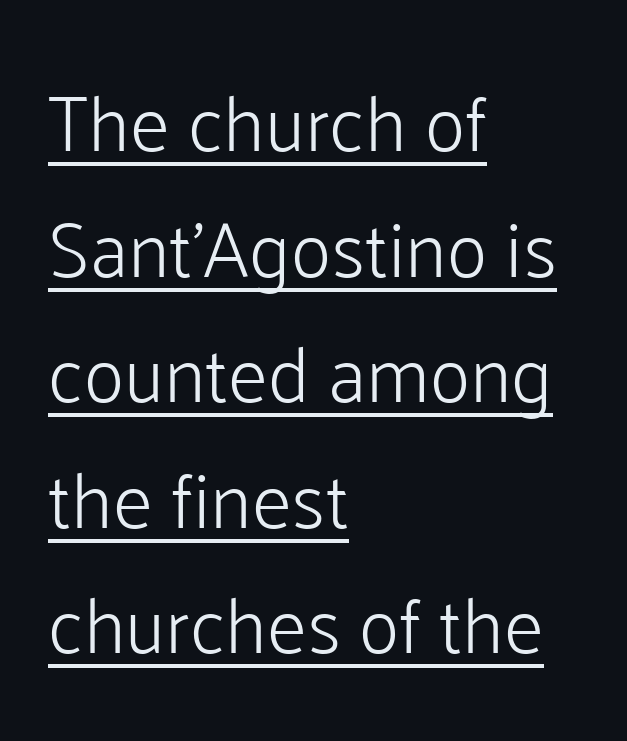
{"serif": "no", "italic": "no", "bold": "no", "weight": "light", "width": "normal", "stroke_contrast": "low", "x_height": "medium", "monospaced": "no", "underline": "yes", "align": "left", "line_spacing": "normal", "line_spacing_ratio": 1.61, "letter_spacing": "normal", "letter_spacing_em": 0.0, "glyph_px": 78}
